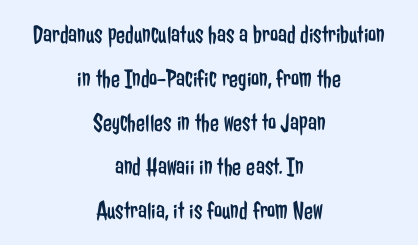
These lines are centered, leaving both edges ragged. Line spacing here is normal. Plain, unruled lines of type. The typeface has the unassuming heft of standard copy or less.
